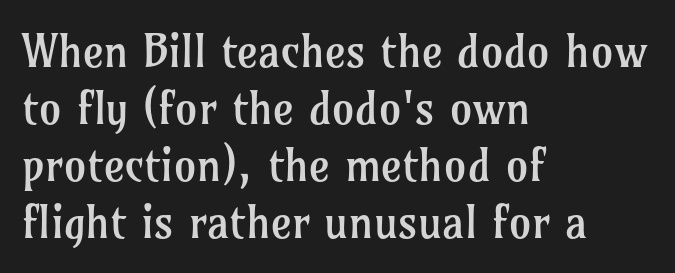
{"serif": "yes", "italic": "no", "bold": "no", "weight": "regular", "width": "normal", "stroke_contrast": "low", "x_height": "medium", "monospaced": "no", "underline": "no", "align": "left", "line_spacing": "normal", "line_spacing_ratio": 1.27, "letter_spacing": "normal", "letter_spacing_em": 0.0, "glyph_px": 45}
